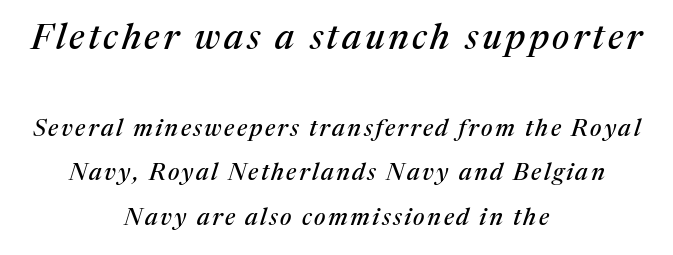
{"serif": "yes", "italic": "yes", "lean": "right", "slant_degrees": 17, "width": "normal", "stroke_contrast": "medium", "x_height": "medium", "monospaced": "no", "underline": "no", "align": "center", "line_spacing_ratio": 1.86, "larger_block": "first", "size_ratio": 1.5, "glyph_px": 36}
